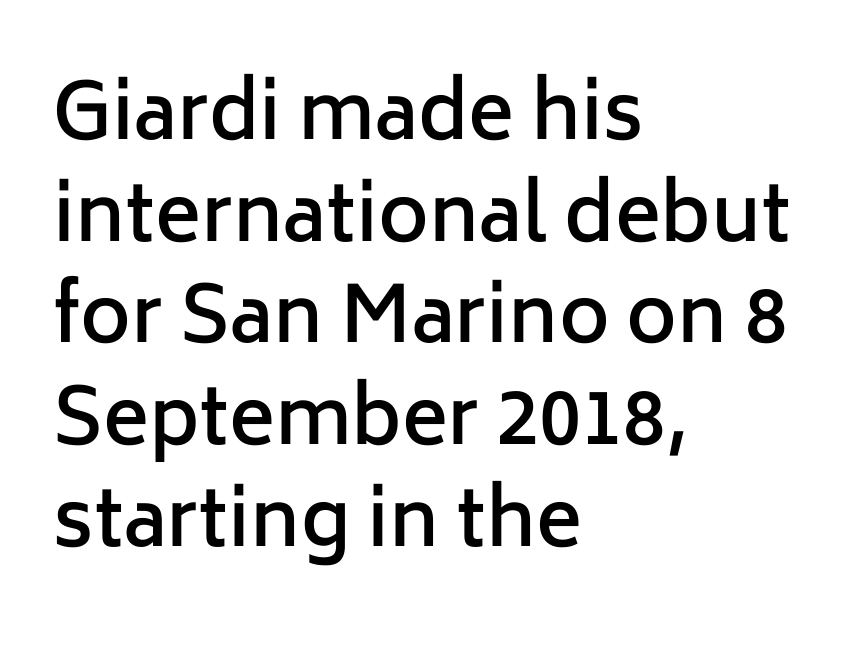
{"serif": "no", "italic": "no", "bold": "semi", "weight": "semibold", "width": "normal", "stroke_contrast": "low", "x_height": "medium", "monospaced": "no", "underline": "no", "align": "left", "line_spacing": "normal", "line_spacing_ratio": 1.32, "letter_spacing": "normal", "letter_spacing_em": 0.0, "glyph_px": 77}
